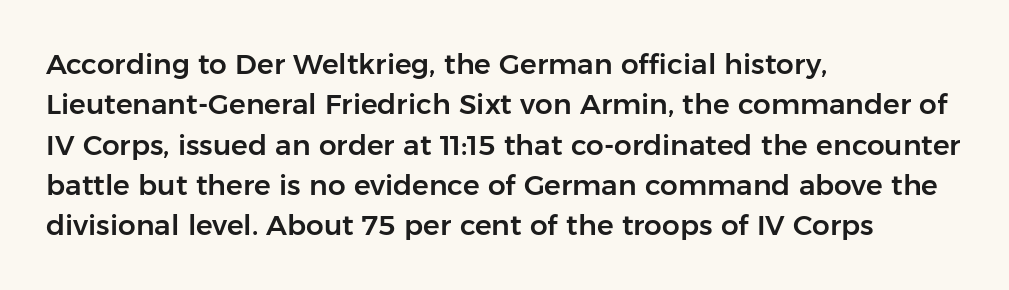
Q: Is the text italic (slanted)? A: No, it is upright.
Q: Is the typeface a serif or a sans-serif typeface? A: Sans-serif.
Q: Is the text underlined? A: No.
Q: How is the paragraph aligned? A: Left-aligned.
Q: Is the spacing between letters normal or unusually wide? A: Normal.
Q: Is the spacing between lines tight, normal or loose? A: Normal.
Q: Width (condensed, normal, or wide)? A: Normal.
Q: Stroke contrast? A: Low.
Q: x-height? A: Medium.
Q: Monospaced? A: No.
